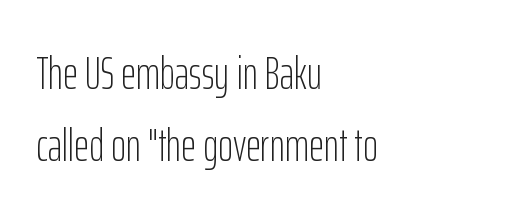
Here the glyphs are tracked normally, forming tight word shapes. Does the lettering tilt? It doesn't — this is upright. The face used here is proportionally spaced, like ordinary book or web type. Each stroke keeps to a modest, everyday thickness or less. This is sans-serif lettering, the kind often seen on screens and signage.
